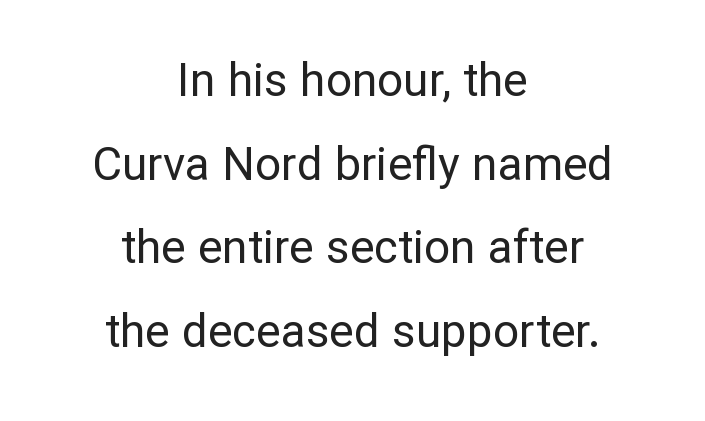
{"serif": "no", "italic": "no", "bold": "no", "weight": "regular", "width": "normal", "stroke_contrast": "low", "x_height": "medium", "monospaced": "no", "underline": "no", "align": "center", "line_spacing_ratio": 1.82, "letter_spacing": "normal", "letter_spacing_em": 0.0, "glyph_px": 46}
